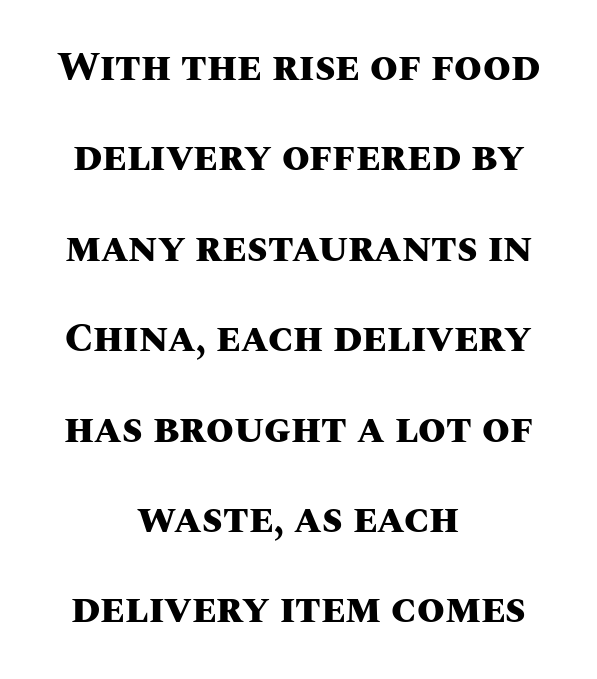
The lines are spread far apart with generous leading. Underline: absent. Set as a true bold cut, around the 700 mark. The text block is weighted toward neither margin, spreading evenly from the middle. The lettering holds an erect, upright posture throughout.
